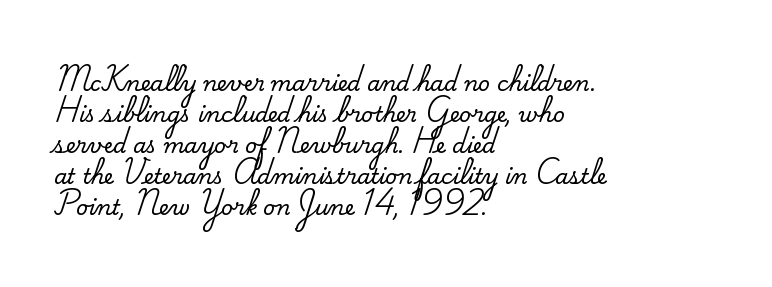
Q: Is the text italic (slanted)? A: Yes.
Q: Is the text underlined? A: No.
Q: How is the paragraph aligned? A: Left-aligned.
Q: Is the spacing between letters normal or unusually wide? A: Normal.
Q: Is the spacing between lines tight, normal or loose? A: Normal.
